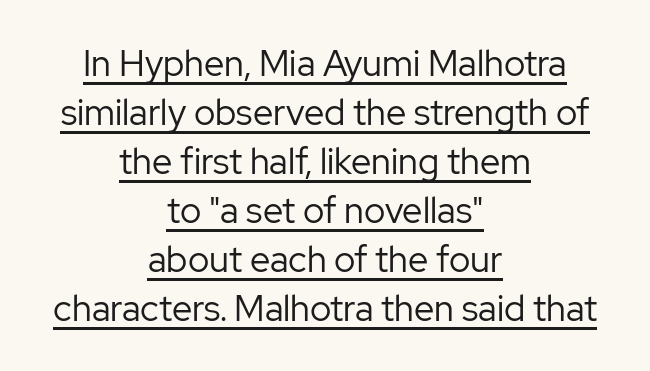
Layout note: lines centered. Default kerning and tracking; the words read as compact shapes. The letters advance in unequal steps, a hallmark of proportional type. The lettering is marked with a stroke running underneath it. The axis of the letterforms is exactly vertical.
